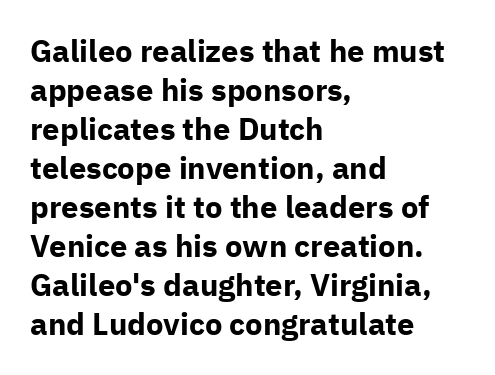
Q: Is the text bold? A: Yes.
Q: Is the text italic (slanted)? A: No, it is upright.
Q: Is the typeface a serif or a sans-serif typeface? A: Sans-serif.
Q: Is the text underlined? A: No.
Q: How is the paragraph aligned? A: Left-aligned.
Q: Is the spacing between letters normal or unusually wide? A: Normal.
Q: Is the spacing between lines tight, normal or loose? A: Normal.
Q: Width (condensed, normal, or wide)? A: Normal.
Q: Stroke contrast? A: Low.
Q: x-height? A: Medium.
Q: Monospaced? A: No.
